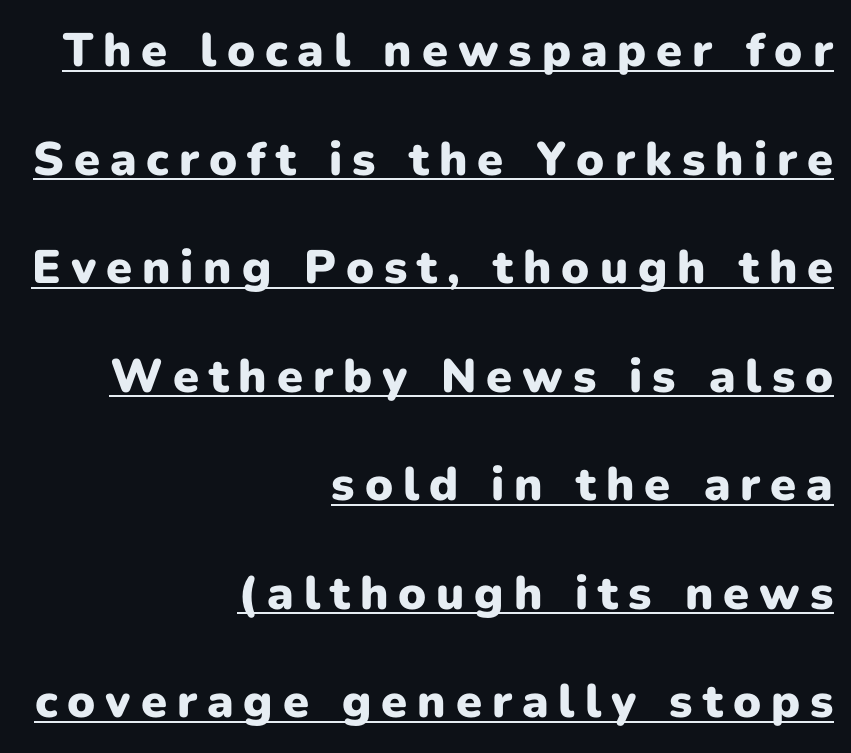
The image shows 47 px heavy sans-serif type, upright; set right-aligned, loose line spacing (2.31x), unusually wide letter spacing (+0.21 em), underlined; low stroke contrast and a medium x-height.
